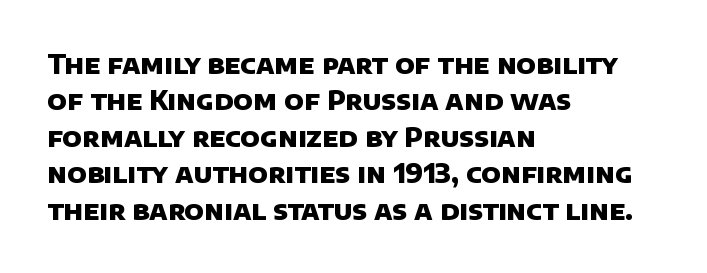
Q: Is the text bold? A: Yes.
Q: Is the text underlined? A: No.
Q: How is the paragraph aligned? A: Left-aligned.
Q: Is the spacing between letters normal or unusually wide? A: Normal.
Q: Is the spacing between lines tight, normal or loose? A: Normal.
